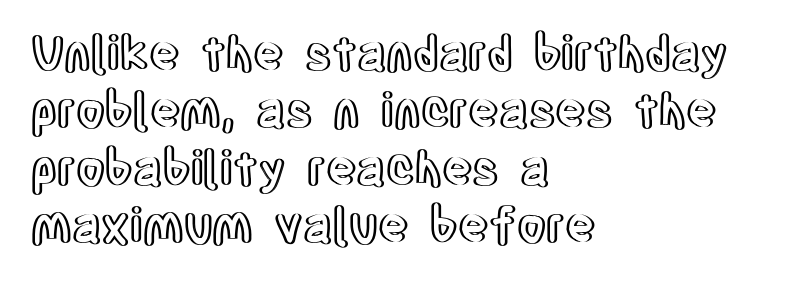
The image shows 47 px condensed type, upright; set left-aligned, line spacing 1.22x, normal letter spacing, not underlined; a large x-height.
